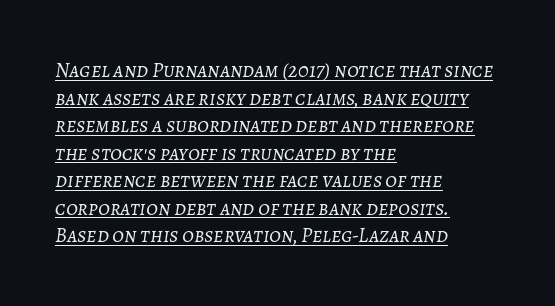
The image shows 21 px text type, italic (leaning right); set left-aligned, normal line spacing (1.31x), normal letter spacing, underlined.
